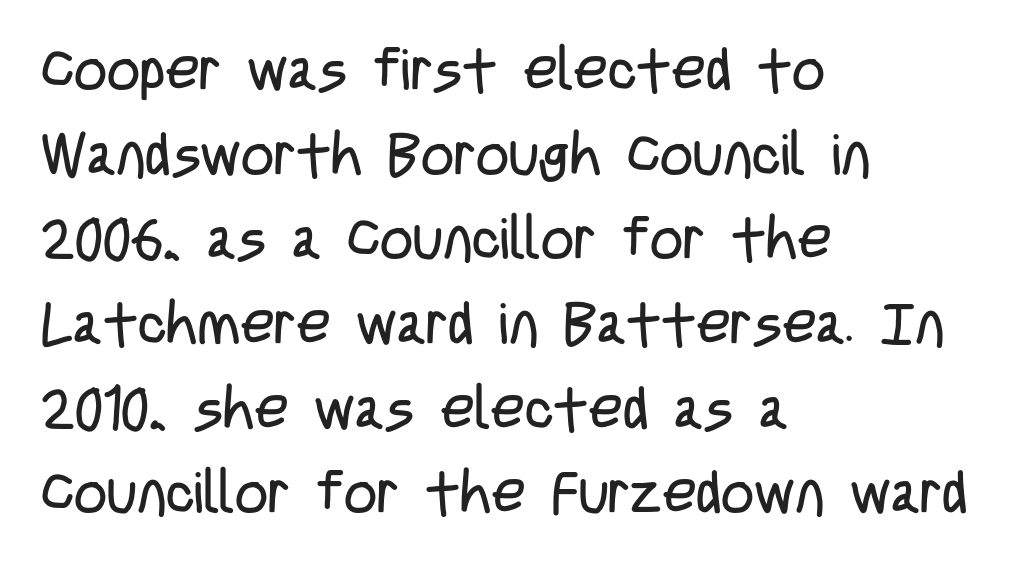
The image shows 58 px regular-weight, condensed sans-serif type, upright; set left-aligned, normal line spacing (1.46x), normal letter spacing, not underlined; low stroke contrast and a large x-height.
